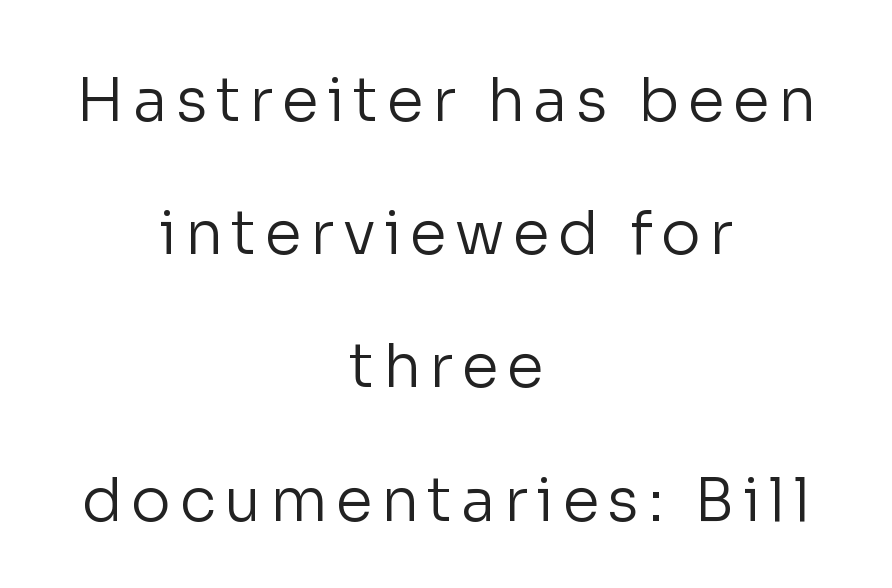
Q: Is the text bold? A: No.
Q: Is the text italic (slanted)? A: No, it is upright.
Q: Is the typeface a serif or a sans-serif typeface? A: Sans-serif.
Q: Is the text underlined? A: No.
Q: How is the paragraph aligned? A: Centered.
Q: Is the spacing between lines tight, normal or loose? A: Loose.
Q: Width (condensed, normal, or wide)? A: Normal.
Q: Stroke contrast? A: Low.
Q: x-height? A: Medium.
Q: Monospaced? A: No.
